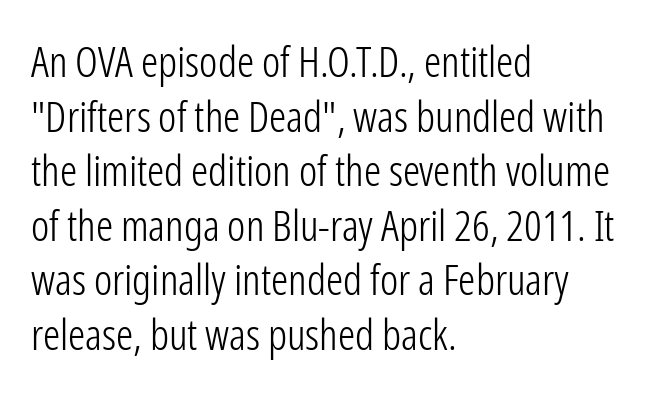
Q: Is the text bold? A: No.
Q: Is the text italic (slanted)? A: No, it is upright.
Q: Is the typeface a serif or a sans-serif typeface? A: Sans-serif.
Q: Is the text underlined? A: No.
Q: How is the paragraph aligned? A: Left-aligned.
Q: Is the spacing between letters normal or unusually wide? A: Normal.
Q: Is the spacing between lines tight, normal or loose? A: Normal.
Q: Width (condensed, normal, or wide)? A: Condensed.
Q: Stroke contrast? A: Low.
Q: x-height? A: Medium.
Q: Monospaced? A: No.
